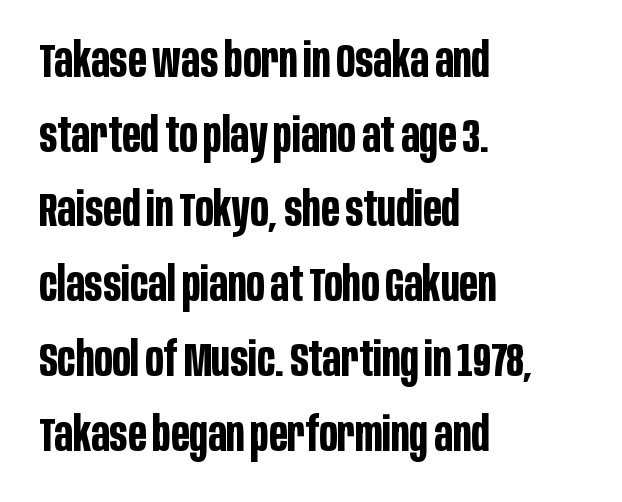
The image shows 47 px bold, condensed sans-serif type, upright; set left-aligned, normal line spacing (1.59x), normal letter spacing, not underlined; low stroke contrast and a large x-height.
